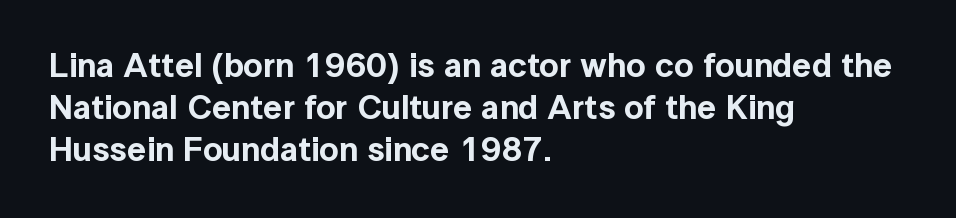
{"serif": "no", "italic": "no", "width": "normal", "x_height": "medium", "monospaced": "no", "underline": "no", "align": "left", "line_spacing_ratio": 1.24, "letter_spacing": "normal", "letter_spacing_em": 0.0, "glyph_px": 34}
